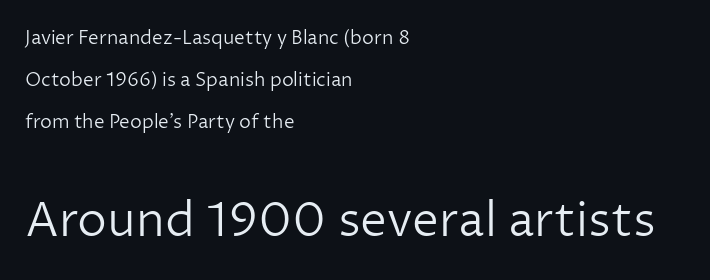
{"serif": "no", "italic": "no", "bold": "no", "weight": "light", "width": "normal", "stroke_contrast": "low", "x_height": "medium", "monospaced": "no", "underline": "no", "align": "left", "line_spacing": "loose", "line_spacing_ratio": 2.2, "letter_spacing": "normal", "letter_spacing_em": 0.0, "larger_block": "second", "size_ratio": 2.53, "glyph_px": 48}
